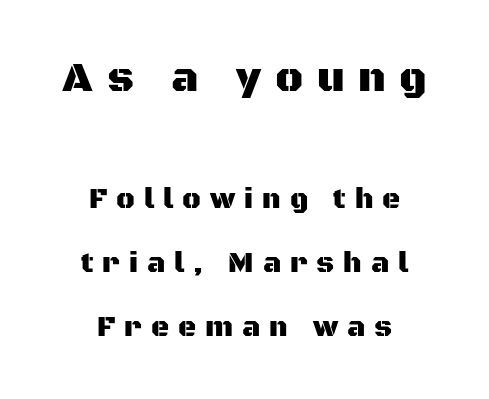
Q: Is the text italic (slanted)? A: No, it is upright.
Q: Is the typeface a serif or a sans-serif typeface? A: Sans-serif.
Q: Is the text underlined? A: No.
Q: How is the paragraph aligned? A: Centered.
Q: Is the spacing between letters normal or unusually wide? A: Unusually wide.
Q: Is the spacing between lines tight, normal or loose? A: Loose.
Q: Which block of text is set in a larger size, the first (top) or the second (bottom)? A: The first (top) one.
Q: Width (condensed, normal, or wide)? A: Normal.
Q: Stroke contrast? A: Medium.
Q: x-height? A: Large.
Q: Monospaced? A: No.
